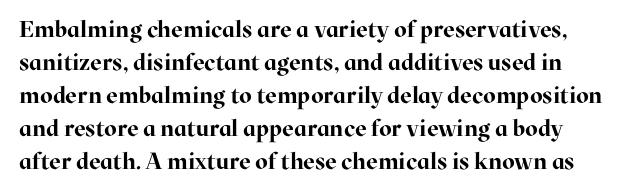
The image shows 23 px bold type, upright; set normal line spacing (1.43x), normal letter spacing, not underlined.
